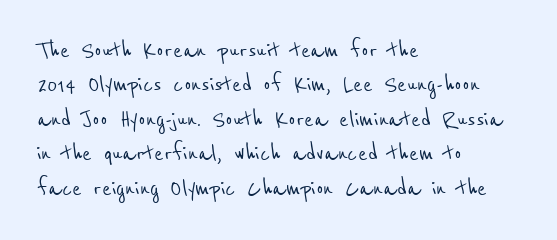
Examine the stroke ends and you'll find no serifs. These lines keep a tight, regular rhythm from letter to letter. Is the block centered? No — it sits flush against the left margin. The gap between lines stays unmarked.
